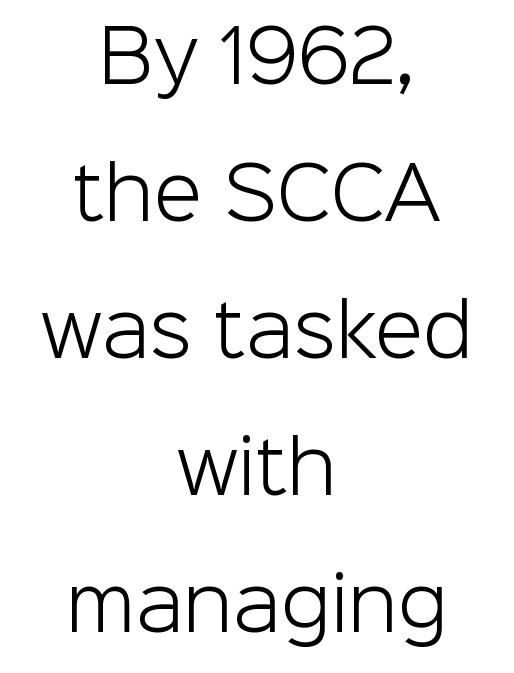
Q: Is the text bold? A: No.
Q: Is the text italic (slanted)? A: No, it is upright.
Q: Is the typeface a serif or a sans-serif typeface? A: Sans-serif.
Q: Is the text underlined? A: No.
Q: How is the paragraph aligned? A: Centered.
Q: Is the spacing between letters normal or unusually wide? A: Normal.
Q: Is the spacing between lines tight, normal or loose? A: Loose.
Q: Width (condensed, normal, or wide)? A: Normal.
Q: Stroke contrast? A: Low.
Q: x-height? A: Medium.
Q: Monospaced? A: No.
